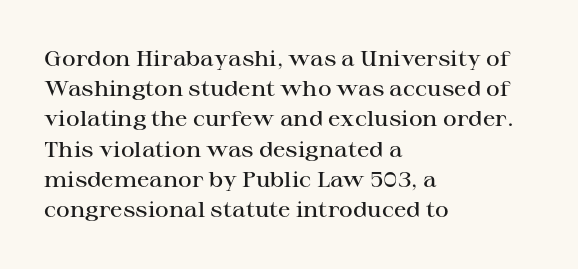
Vertical spacing — default. These lines stack with their left ends in a neat column. A typesetter would mark this as roman, not italic. Only glyphs here, with clear space below each row. What stands out about the letter spacing? Nothing — it is the standard amount.
